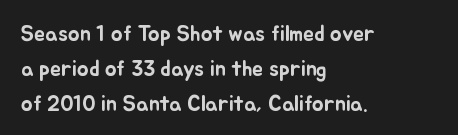
The letters stand straight up with perfectly vertical stems. The strip under each line holds only bare page. Each new line begins a customary step beneath the previous one. Inter-character spacing is left at the font's built-in metrics. The paragraph shown leans on its left margin.
